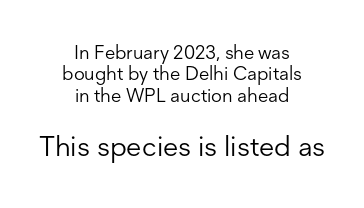
The image shows 28 px light sans-serif type, upright; set centered, tight line spacing (1.13x), normal letter spacing, not underlined; the second (bottom) block is 1.47x larger; low stroke contrast and a medium x-height.
